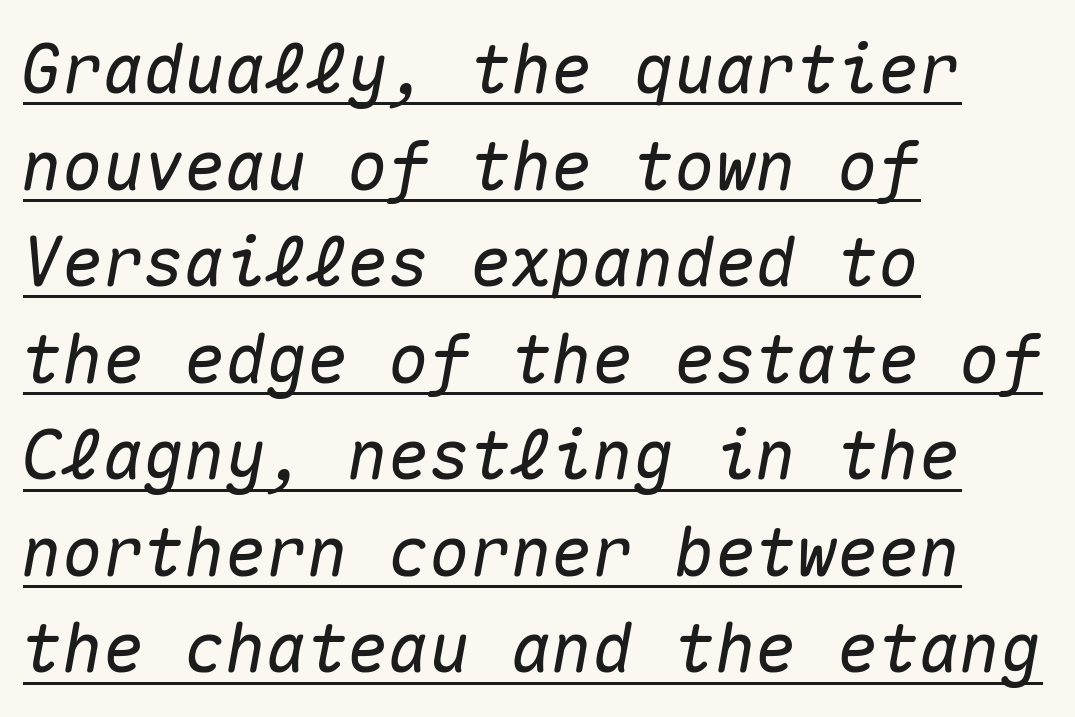
Q: Is the text italic (slanted)? A: Yes, it leans right by about 10 degrees.
Q: Is the text underlined? A: Yes.
Q: How is the paragraph aligned? A: Left-aligned.
Q: Is the spacing between letters normal or unusually wide? A: Normal.
Q: Is the spacing between lines tight, normal or loose? A: Normal.
Q: Width (condensed, normal, or wide)? A: Normal.
Q: Stroke contrast? A: Medium.
Q: x-height? A: Medium.
Q: Monospaced? A: Yes.
